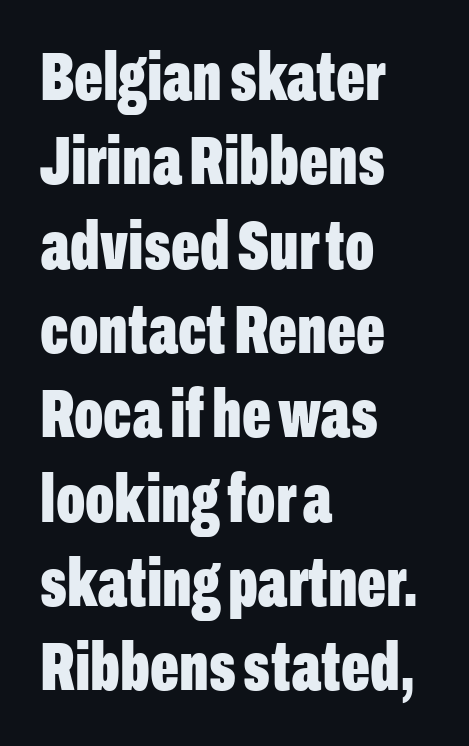
{"serif": "no", "italic": "no", "bold": "yes", "weight": "bold", "width": "condensed", "stroke_contrast": "low", "x_height": "medium", "monospaced": "no", "underline": "no", "align": "left", "line_spacing_ratio": 1.24, "letter_spacing": "normal", "letter_spacing_em": 0.0, "glyph_px": 68}
